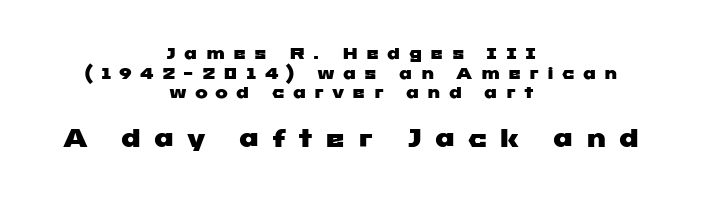
Q: Is the text underlined? A: No.
Q: How is the paragraph aligned? A: Centered.
Q: Is the spacing between letters normal or unusually wide? A: Unusually wide.
Q: Is the spacing between lines tight, normal or loose? A: Tight.
Q: Which block of text is set in a larger size, the first (top) or the second (bottom)? A: The second (bottom) one.
